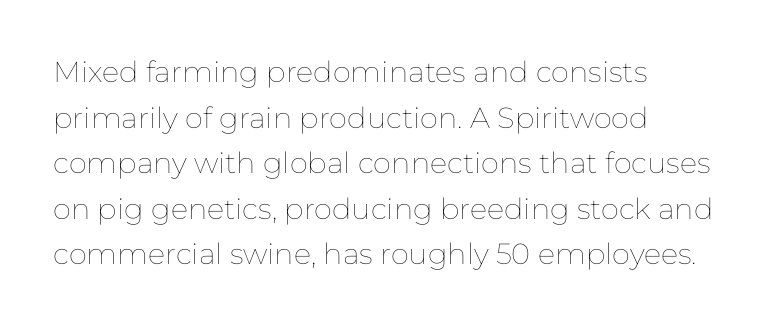
The image shows 29 px thin type, upright; set left-aligned, normal line spacing (1.57x), normal letter spacing, not underlined; low stroke contrast and a medium x-height.
